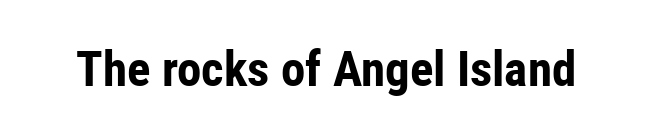
Q: Is the text bold? A: Yes.
Q: Is the text italic (slanted)? A: No, it is upright.
Q: Is the typeface a serif or a sans-serif typeface? A: Sans-serif.
Q: Is the text underlined? A: No.
Q: Is the spacing between letters normal or unusually wide? A: Normal.
Q: Width (condensed, normal, or wide)? A: Condensed.
Q: Stroke contrast? A: Low.
Q: x-height? A: Medium.
Q: Monospaced? A: No.
